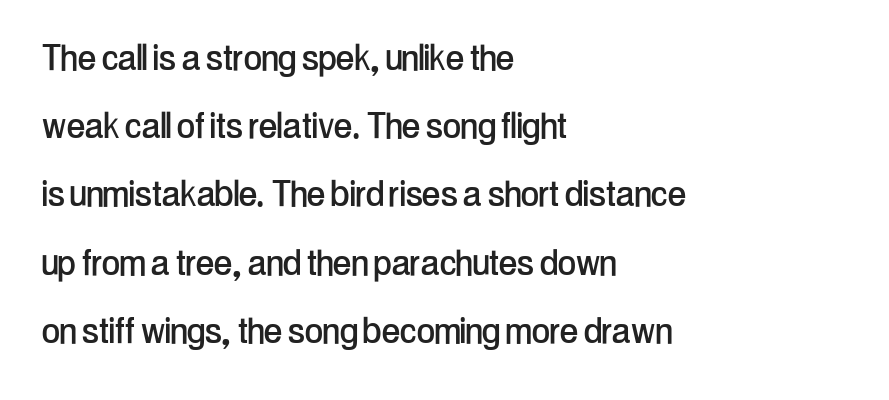
{"serif": "no", "italic": "no", "width": "condensed", "stroke_contrast": "low", "x_height": "medium", "monospaced": "no", "underline": "no", "align": "left", "line_spacing": "normal", "line_spacing_ratio": 1.55, "letter_spacing": "normal", "letter_spacing_em": 0.0, "glyph_px": 44}
